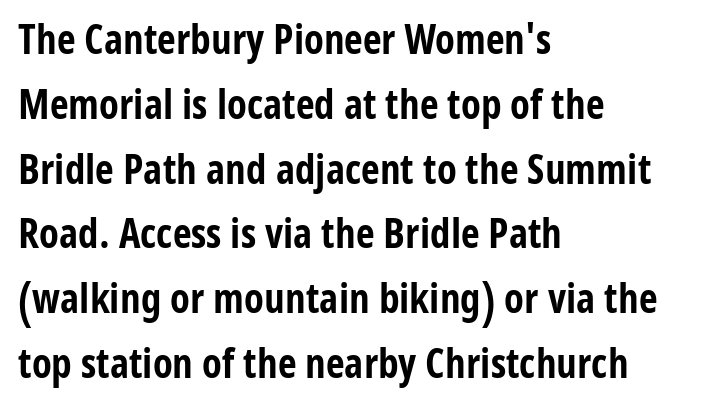
Nope, not italic — everything's standing straight. Each letter keeps its own natural width here, so spacing adapts to shape. Only glyphs here, with clear space below each row. Every row of glyphs begins at an identical x-position on the left.
